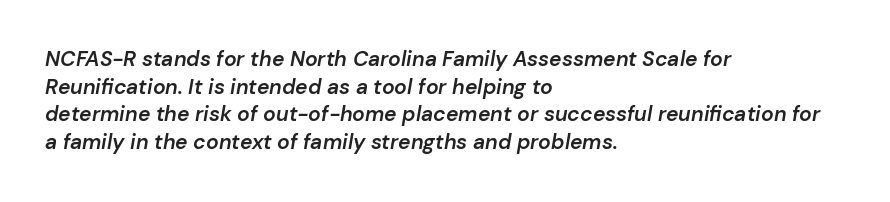
This is moderately heavy type, rendered in semibold. One-word summary of the alignment: left. Inter-character spacing is left at the font's built-in metrics. Characters are canted at an angle relative to the baseline's perpendicular. This sample keeps an unexceptional amount of space between lines. Letters rest on an invisible, unmarked baseline.
